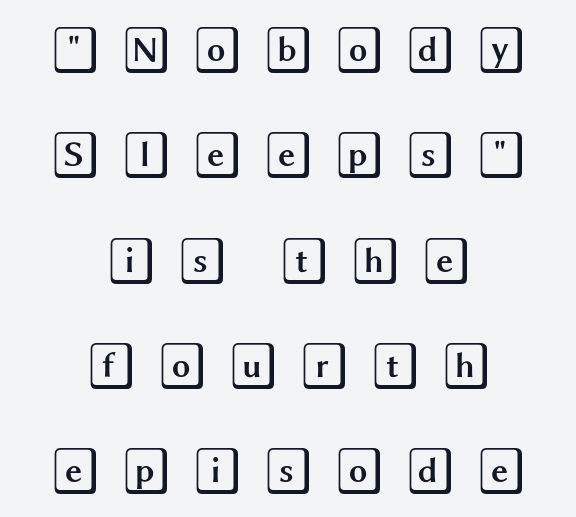
Loose tracking; the words dissolve into strings of separated letters. The lines are quadded center. Anything drawn beneath the words? Only blank space. This block would shrink considerably if given ordinary leading; it's expanded now. Ascenders rise straight up at ninety degrees.
